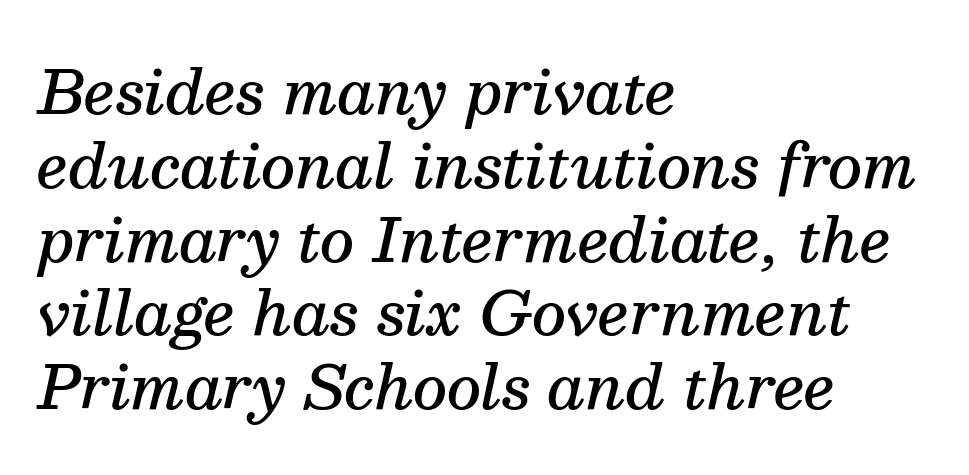
Quick note: underline off. Rendered with sloped, italic letterforms. Proportional: the letters do not fall into vertical columns. I'd call this a serif setting — the letters wear small feet. Students, note that the glyphs here touch the page at normal intervals. Compared with a centered layout, this one pins lines to the left instead.
